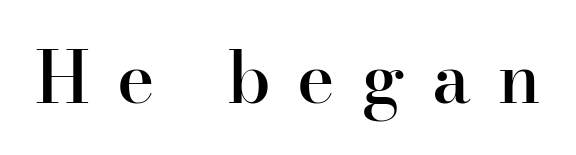
{"serif": "yes", "italic": "no", "bold": "semi", "weight": "semibold", "width": "normal", "stroke_contrast": "high", "x_height": "small", "monospaced": "no", "underline": "no", "letter_spacing": "wide", "letter_spacing_em": 0.38, "glyph_px": 71}
